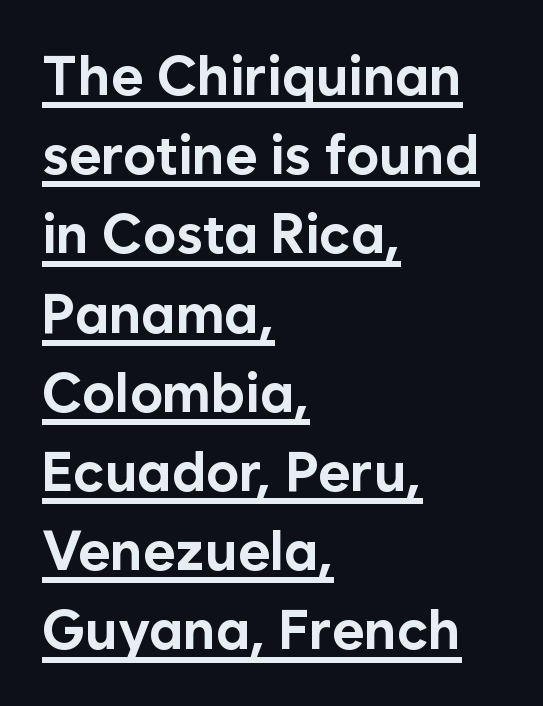
The image shows 55 px bold sans-serif type, upright; set left-aligned, normal line spacing (1.44x), normal letter spacing, underlined; low stroke contrast and a medium x-height.
